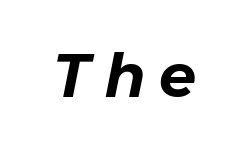
The image shows 61 px text type, italic (leaning right); set unusually wide letter spacing (+0.23 em), not underlined; low stroke contrast and a medium x-height.
